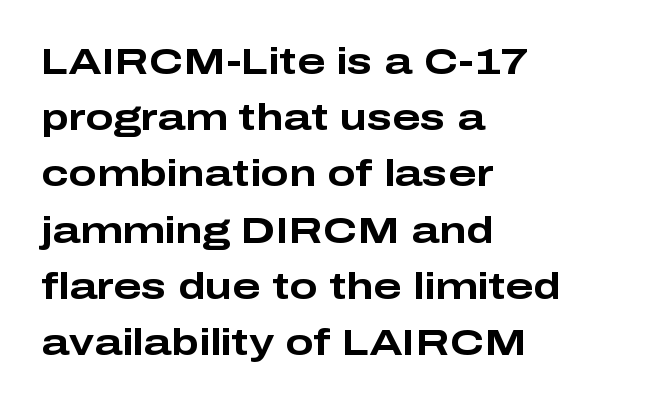
{"serif": "no", "italic": "no", "bold": "yes", "weight": "bold", "width": "wide", "stroke_contrast": "low", "x_height": "medium", "monospaced": "no", "underline": "no", "align": "left", "line_spacing": "normal", "line_spacing_ratio": 1.52, "letter_spacing": "normal", "letter_spacing_em": 0.0, "glyph_px": 37}
